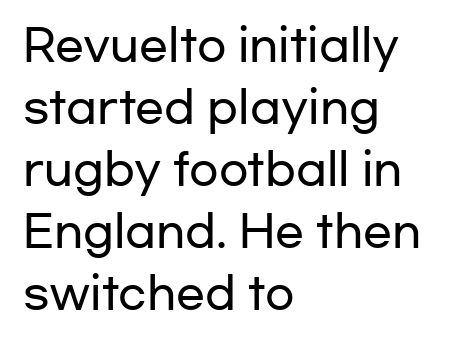
The image shows 43 px wide sans-serif type, upright; set left-aligned, normal line spacing (1.44x), normal letter spacing, not underlined; low stroke contrast and a medium x-height.
